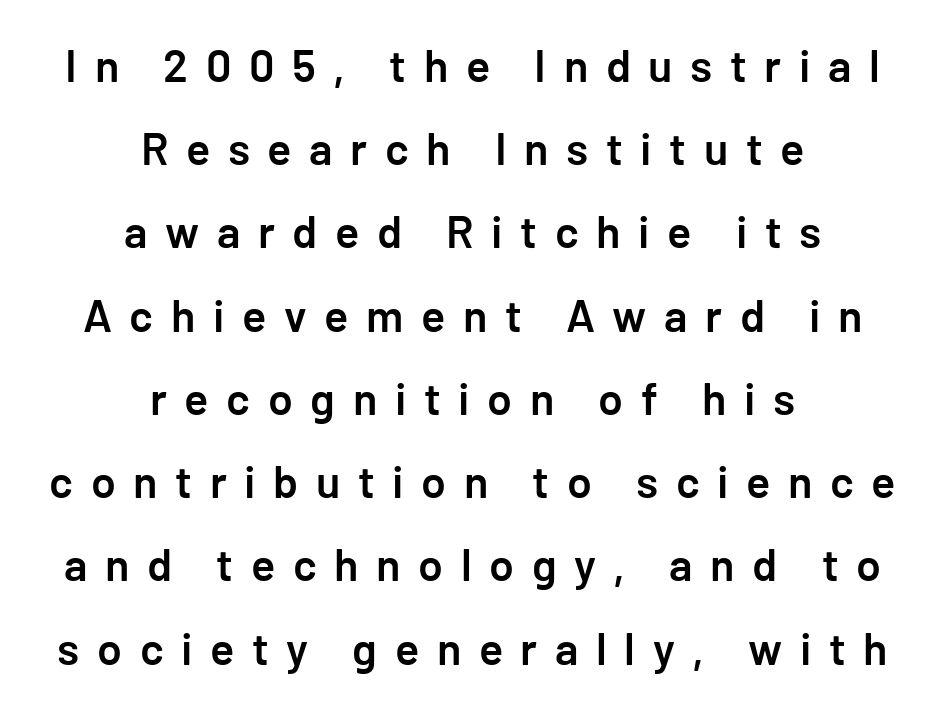
Look at the bottom of the vertical strokes: they stop flat, with no serifs. Someone cranked the tracking dial way up on this one. Every letter is mildly thick-stroked: semibold rather than bold. Does the copy run flush right? No — it is centered line by line. Unlike italic type, these characters show no tilt at all. The zone under the glyphs is completely vacant.
